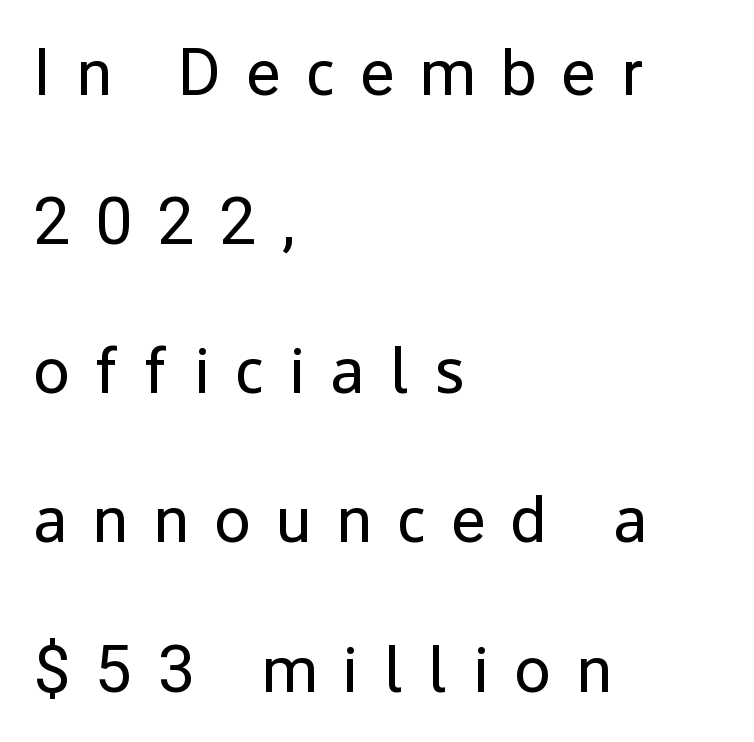
The image shows 66 px regular-weight sans-serif type, upright; set left-aligned, loose line spacing (2.26x), unusually wide letter spacing (+0.38 em), not underlined; low stroke contrast and a medium x-height.
